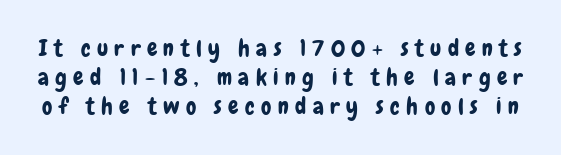
The image shows 23 px text type, upright; set normal line spacing (1.27x), unusually wide letter spacing (+0.28 em), not underlined.
